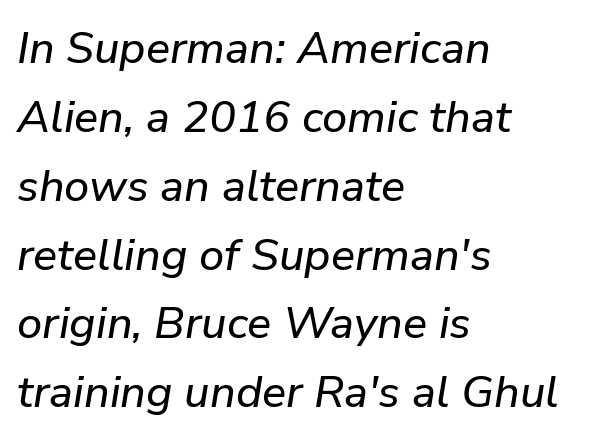
Visually the block forms a straight wall on the left and a jagged coastline on the right. No extra tracking has been applied to these lines. Characters are canted at an angle relative to the baseline's perpendicular. Compared with typical paragraphs, the rows here are spaced about the same. The face used here is proportionally spaced, like ordinary book or web type. A clean baseline with only descenders dipping below it.
